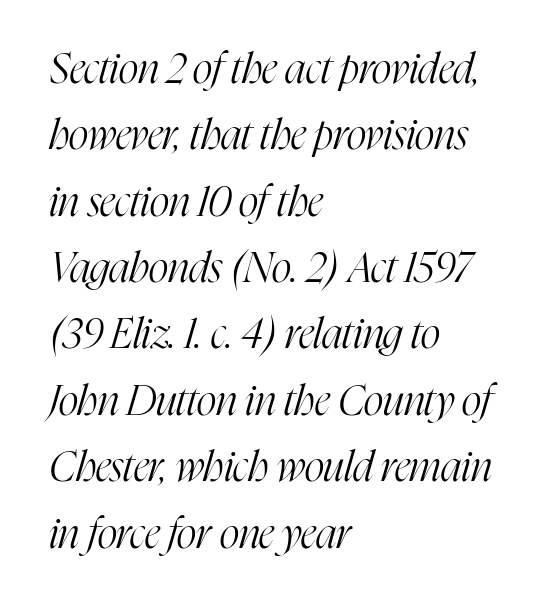
Q: Is the text bold? A: No.
Q: Is the text italic (slanted)? A: Yes, it leans right by about 16 degrees.
Q: Is the typeface a serif or a sans-serif typeface? A: Serif.
Q: Is the text underlined? A: No.
Q: How is the paragraph aligned? A: Left-aligned.
Q: Is the spacing between letters normal or unusually wide? A: Normal.
Q: Is the spacing between lines tight, normal or loose? A: Normal.
Q: Width (condensed, normal, or wide)? A: Condensed.
Q: Stroke contrast? A: High.
Q: x-height? A: Medium.
Q: Monospaced? A: No.
